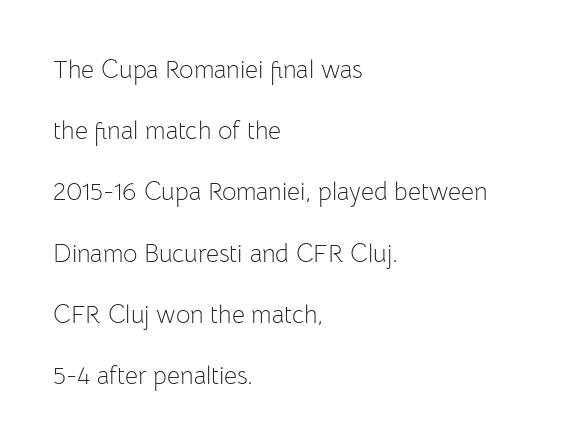
Q: Is the text bold? A: No.
Q: Is the text italic (slanted)? A: No, it is upright.
Q: Is the text underlined? A: No.
Q: How is the paragraph aligned? A: Left-aligned.
Q: Is the spacing between letters normal or unusually wide? A: Normal.
Q: Is the spacing between lines tight, normal or loose? A: Loose.
